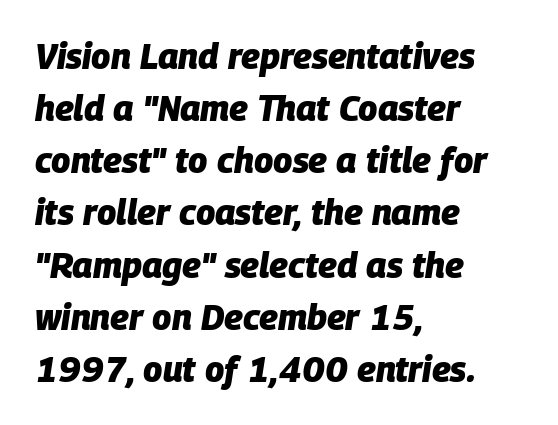
Does the leading feel generous? No, just average. The letters sit at their default tracking, neither squeezed nor spread. The passage is arranged the way most books set body copy — flush left. The strip under each line holds only bare page.
